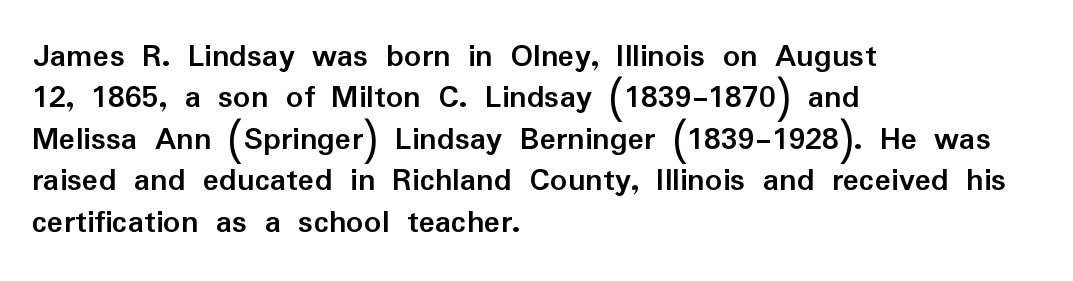
The image shows 34 px semibold sans-serif type, upright; set left-aligned, line spacing 1.22x, normal letter spacing, not underlined; low stroke contrast and a medium x-height.
